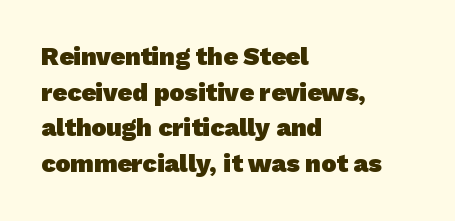
Q: Is the text bold? A: Yes.
Q: Is the text underlined? A: No.
Q: How is the paragraph aligned? A: Left-aligned.
Q: Is the spacing between letters normal or unusually wide? A: Normal.
Q: Is the spacing between lines tight, normal or loose? A: Normal.
